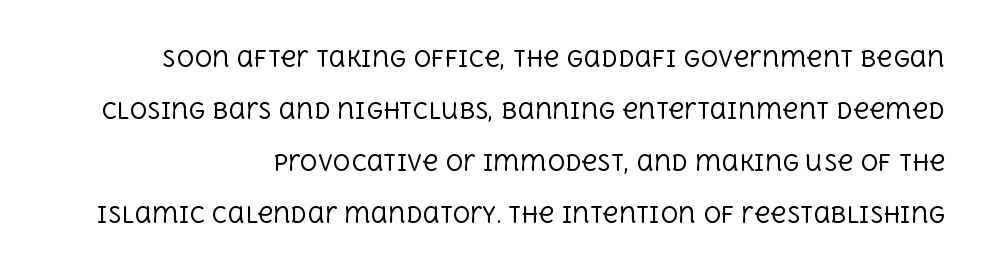
Q: Is the text bold? A: No.
Q: Is the text italic (slanted)? A: No, it is upright.
Q: Is the text underlined? A: No.
Q: Is the spacing between letters normal or unusually wide? A: Normal.
Q: Is the spacing between lines tight, normal or loose? A: Loose.
